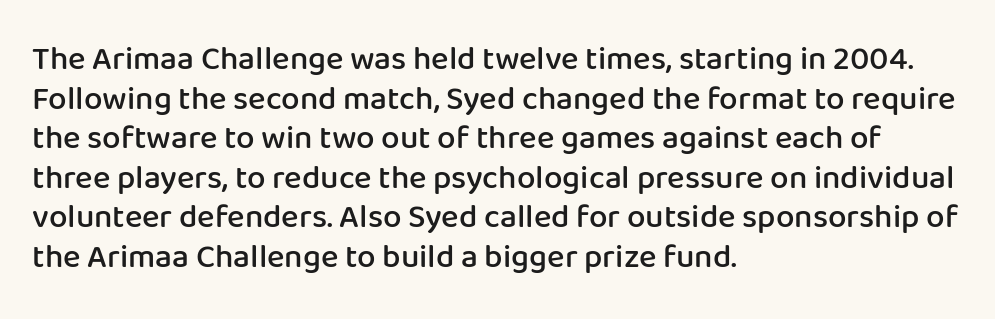
The image shows 33 px semibold sans-serif type, upright; set left-aligned, line spacing 1.2x, normal letter spacing, not underlined; low stroke contrast and a medium x-height.
